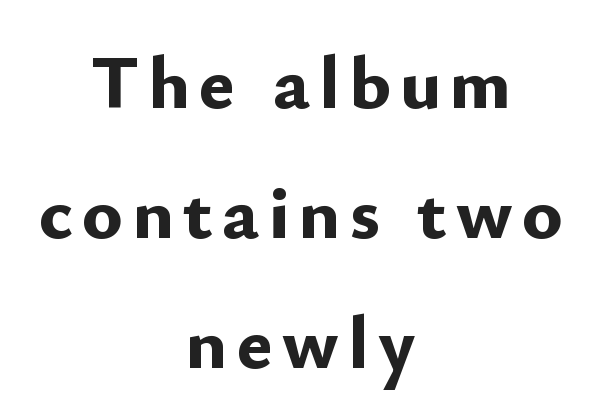
Q: Is the text bold? A: Yes.
Q: Is the text italic (slanted)? A: No, it is upright.
Q: Is the typeface a serif or a sans-serif typeface? A: Sans-serif.
Q: Is the text underlined? A: No.
Q: How is the paragraph aligned? A: Centered.
Q: Width (condensed, normal, or wide)? A: Normal.
Q: Stroke contrast? A: Low.
Q: x-height? A: Small.
Q: Monospaced? A: No.
